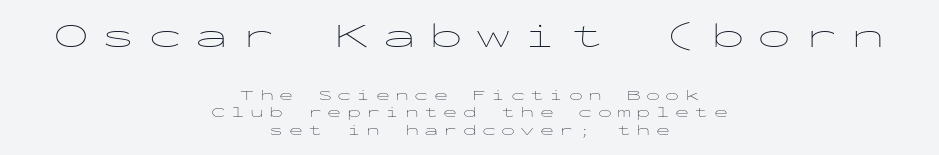
Q: Is the text bold? A: No.
Q: Is the text italic (slanted)? A: No, it is upright.
Q: Is the typeface a serif or a sans-serif typeface? A: Sans-serif.
Q: Is the text underlined? A: No.
Q: How is the paragraph aligned? A: Centered.
Q: Is the spacing between letters normal or unusually wide? A: Unusually wide.
Q: Is the spacing between lines tight, normal or loose? A: Normal.
Q: Which block of text is set in a larger size, the first (top) or the second (bottom)? A: The first (top) one.
Q: Width (condensed, normal, or wide)? A: Wide.
Q: Stroke contrast? A: Low.
Q: x-height? A: Medium.
Q: Monospaced? A: Yes.
